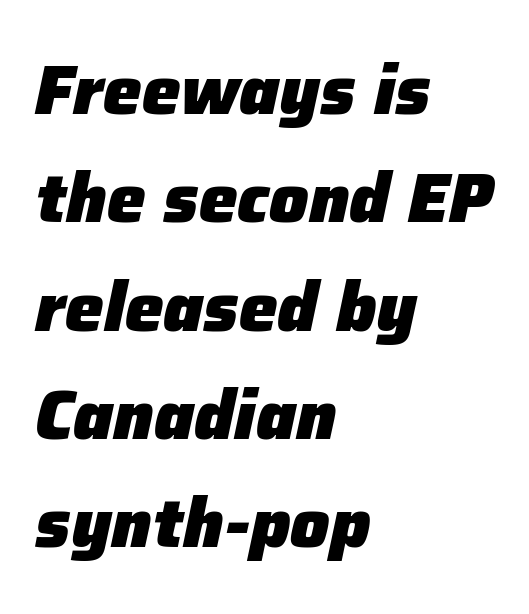
{"italic": "yes", "lean": "right", "slant_degrees": 12, "bold": "yes", "weight": "heavy", "width": "normal", "stroke_contrast": "low", "x_height": "medium", "monospaced": "no", "underline": "no", "align": "left", "line_spacing": "normal", "line_spacing_ratio": 1.57, "letter_spacing": "normal", "letter_spacing_em": 0.0, "glyph_px": 69}
